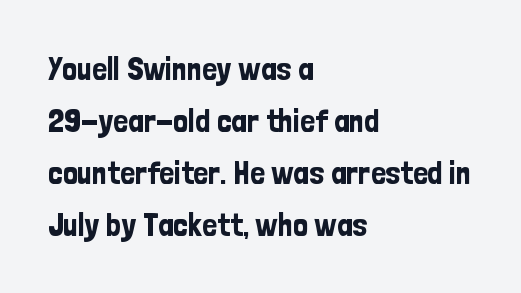
{"serif": "no", "italic": "no", "width": "condensed", "stroke_contrast": "low", "x_height": "medium", "monospaced": "no", "underline": "no", "align": "left", "line_spacing": "normal", "line_spacing_ratio": 1.58, "letter_spacing": "normal", "letter_spacing_em": 0.0, "glyph_px": 33}
